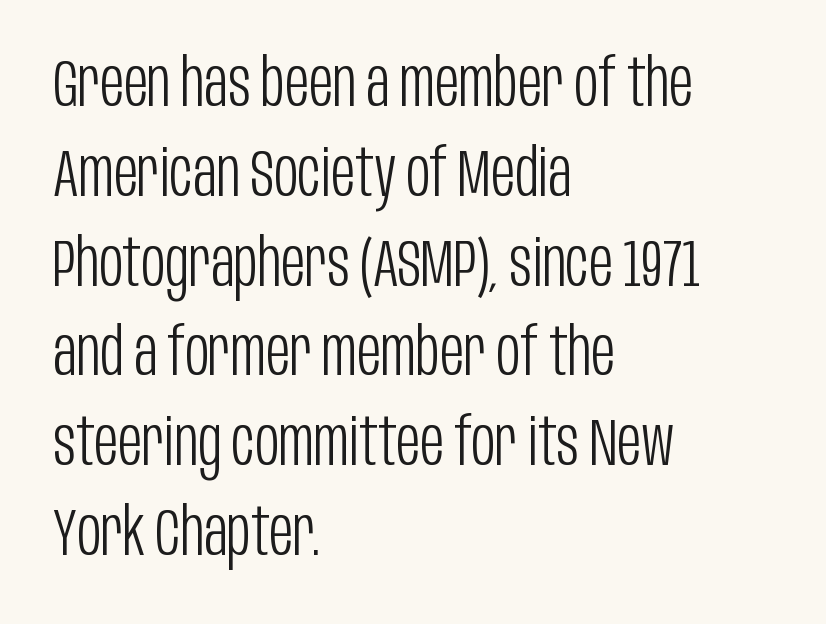
The image shows 66 px light, condensed sans-serif type, upright; set left-aligned, normal line spacing (1.36x), normal letter spacing, not underlined; low stroke contrast and a large x-height.
